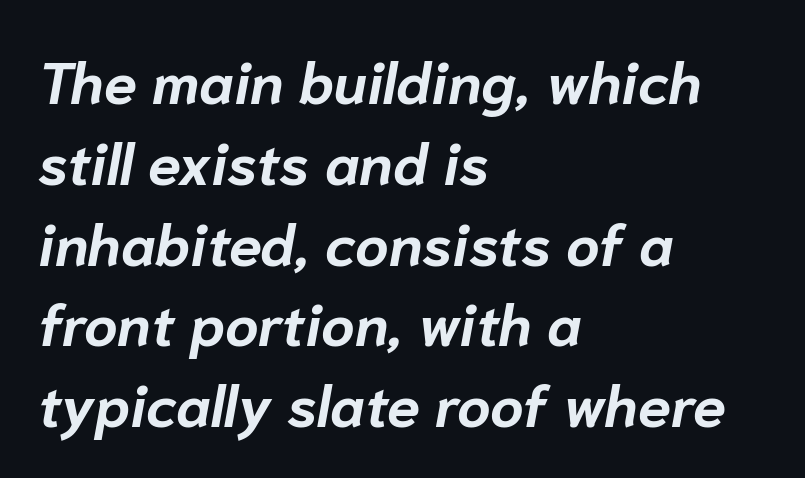
Q: Is the text bold? A: Yes.
Q: Is the text italic (slanted)? A: Yes, it leans right by about 10 degrees.
Q: Is the text underlined? A: No.
Q: How is the paragraph aligned? A: Left-aligned.
Q: Is the spacing between letters normal or unusually wide? A: Normal.
Q: Is the spacing between lines tight, normal or loose? A: Normal.
Q: Width (condensed, normal, or wide)? A: Normal.
Q: Stroke contrast? A: Low.
Q: x-height? A: Medium.
Q: Monospaced? A: No.
